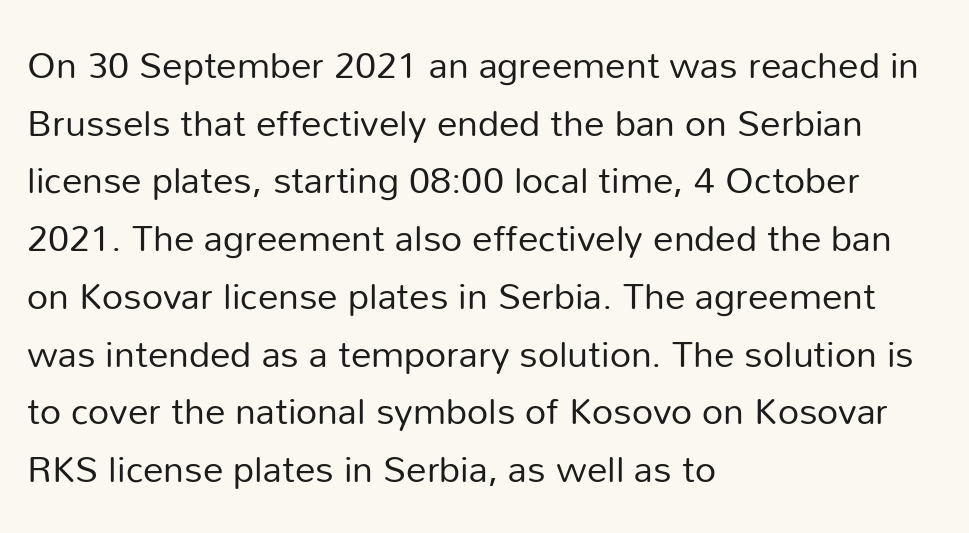
The lettering stays uniformly vertical, giving the passage a roman look. Weight class: somewhere from thin through regular. Examine the stroke ends and you'll find no serifs. Think of a printed novel: that variable character pitch is what you see here. Rows of type keep a routine distance in the vertical direction. Leftover space on each line is placed entirely after the last word.
